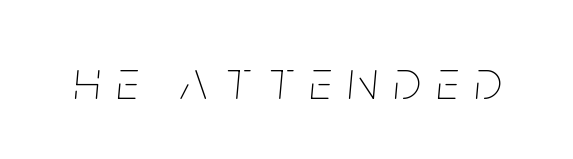
{"italic": "yes", "lean": "right", "slant_degrees": 5, "bold": "no", "weight": "thin", "width": "condensed", "stroke_contrast": "low", "x_height": "large", "monospaced": "no", "underline": "no", "letter_spacing": "wide", "letter_spacing_em": 0.3, "glyph_px": 56}
